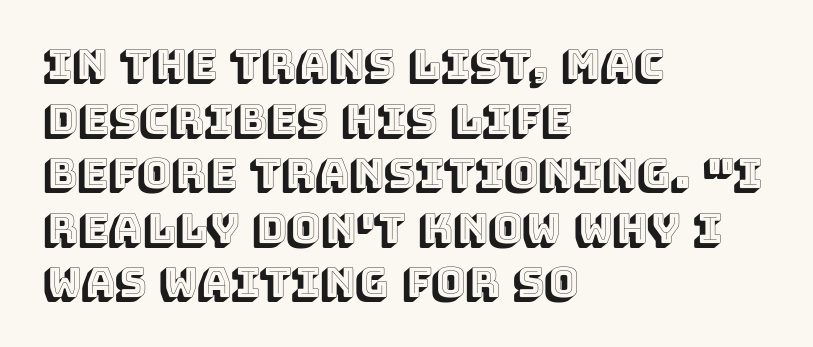
This rendering uses left alignment, leaving the right contour irregular. Quick note: not italic, upright. Words float on clear page, feet unadorned. Line spacing here is normal.
